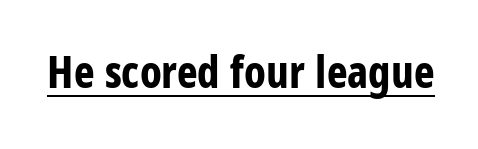
The image shows 44 px bold, condensed sans-serif type, upright; set normal letter spacing, underlined; low stroke contrast and a large x-height.
